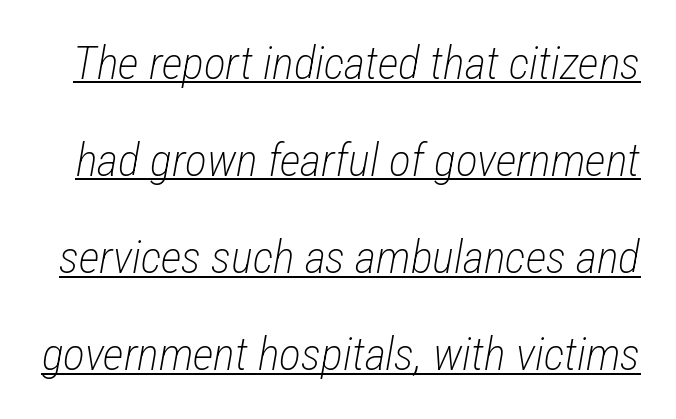
{"italic": "yes", "lean": "right", "slant_degrees": 12, "bold": "no", "weight": "light", "width": "condensed", "stroke_contrast": "low", "x_height": "medium", "monospaced": "no", "underline": "yes", "line_spacing": "loose", "line_spacing_ratio": 2.11, "letter_spacing": "normal", "letter_spacing_em": 0.0, "glyph_px": 46}
